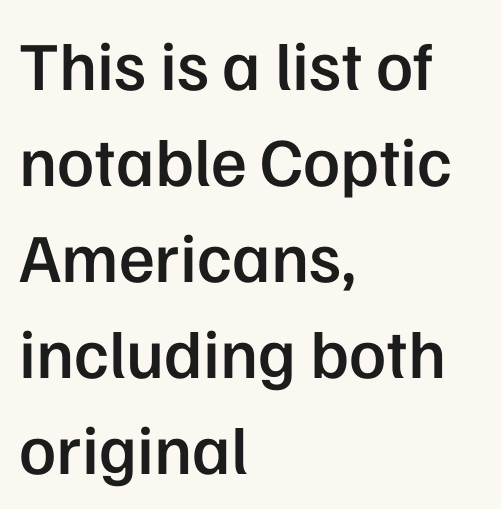
Q: Is the text bold? A: Semi-bold.
Q: Is the text italic (slanted)? A: No, it is upright.
Q: Is the typeface a serif or a sans-serif typeface? A: Sans-serif.
Q: Is the text underlined? A: No.
Q: How is the paragraph aligned? A: Left-aligned.
Q: Is the spacing between letters normal or unusually wide? A: Normal.
Q: Is the spacing between lines tight, normal or loose? A: Normal.
Q: Width (condensed, normal, or wide)? A: Normal.
Q: Stroke contrast? A: Low.
Q: x-height? A: Medium.
Q: Monospaced? A: No.
